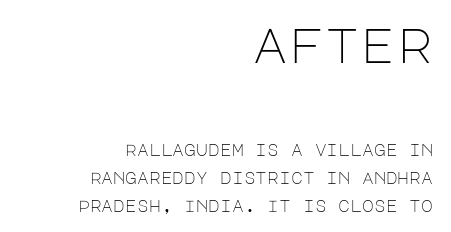
The image shows 49 px light sans-serif type, upright; set right-aligned, line spacing 1.72x, normal letter spacing, not underlined; the first (top) block is 3.06x larger; low stroke contrast and a large x-height.
